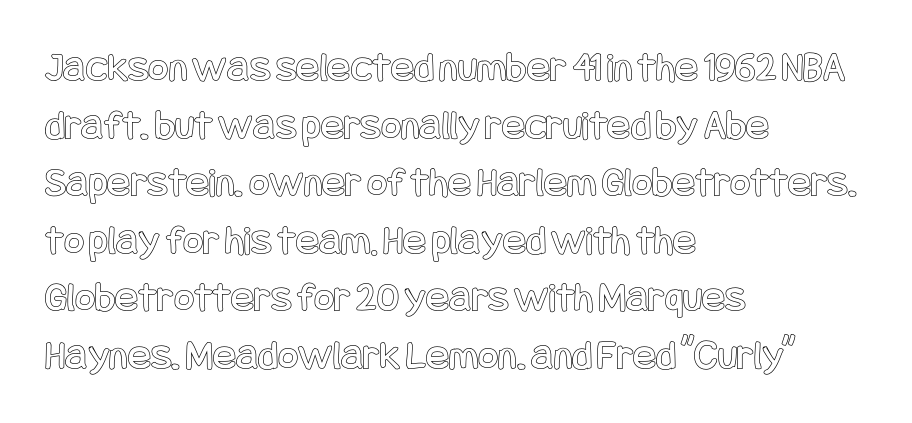
The image shows 43 px condensed type, upright; set left-aligned, normal line spacing (1.34x), normal letter spacing, not underlined; a large x-height.
